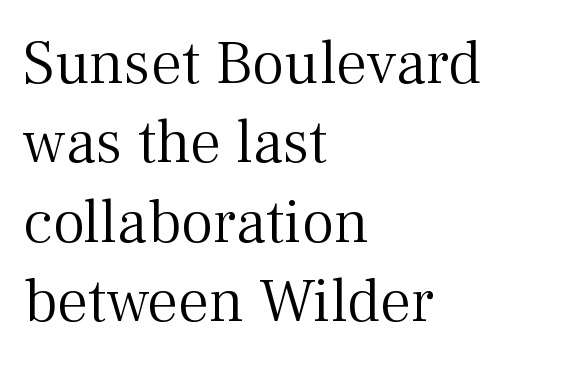
The designer went with a serif here, giving each stem small feet. Compared with typical paragraphs, the rows here are spaced about the same. The face looks like a standard text weight, possibly lighter. Proportional: the letters do not fall into vertical columns.
